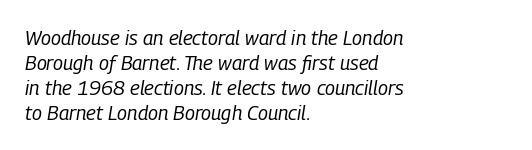
{"italic": "yes", "lean": "right", "slant_degrees": 9, "bold": "no", "underline": "no", "align": "left", "line_spacing": "normal", "line_spacing_ratio": 1.25, "letter_spacing": "normal", "letter_spacing_em": 0.0, "glyph_px": 20}
